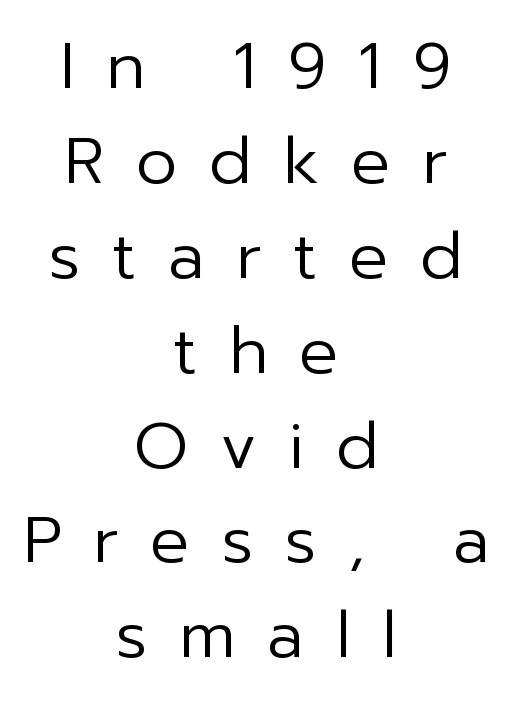
Q: Is the text bold? A: No.
Q: Is the text italic (slanted)? A: No, it is upright.
Q: Is the typeface a serif or a sans-serif typeface? A: Sans-serif.
Q: Is the text underlined? A: No.
Q: How is the paragraph aligned? A: Centered.
Q: Is the spacing between letters normal or unusually wide? A: Unusually wide.
Q: Is the spacing between lines tight, normal or loose? A: Normal.
Q: Width (condensed, normal, or wide)? A: Normal.
Q: Stroke contrast? A: Low.
Q: x-height? A: Medium.
Q: Monospaced? A: No.
